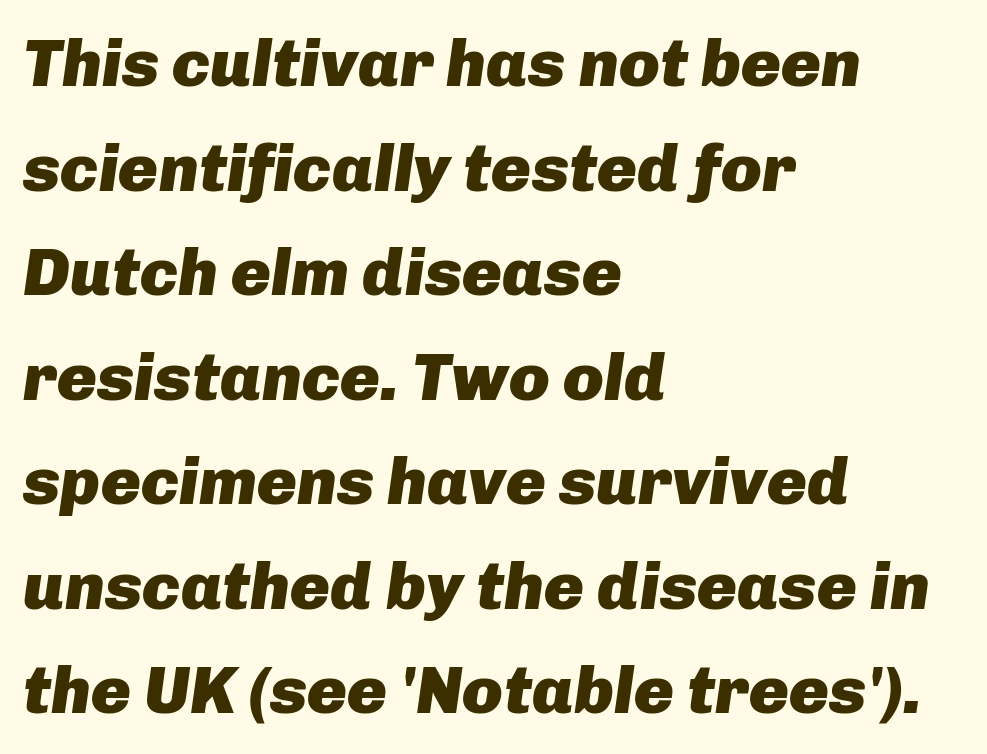
Q: Is the text bold? A: Yes.
Q: Is the text italic (slanted)? A: Yes, it leans right by about 8 degrees.
Q: Is the text underlined? A: No.
Q: How is the paragraph aligned? A: Left-aligned.
Q: Is the spacing between letters normal or unusually wide? A: Normal.
Q: Is the spacing between lines tight, normal or loose? A: Normal.
Q: Width (condensed, normal, or wide)? A: Normal.
Q: Stroke contrast? A: Low.
Q: x-height? A: Medium.
Q: Monospaced? A: No.
